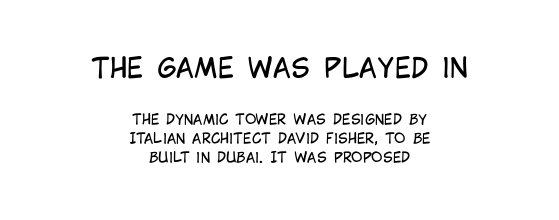
Does the lettering tilt? It doesn't — this is upright. Rule under the text: the space is simply empty. This sample uses plain, unmodified letter spacing. In this sample the first text group is rendered at the bigger scale. Counters stay open thanks to moderate or lighter strokes. A typesetter would call this leading conventional body-copy spacing.
